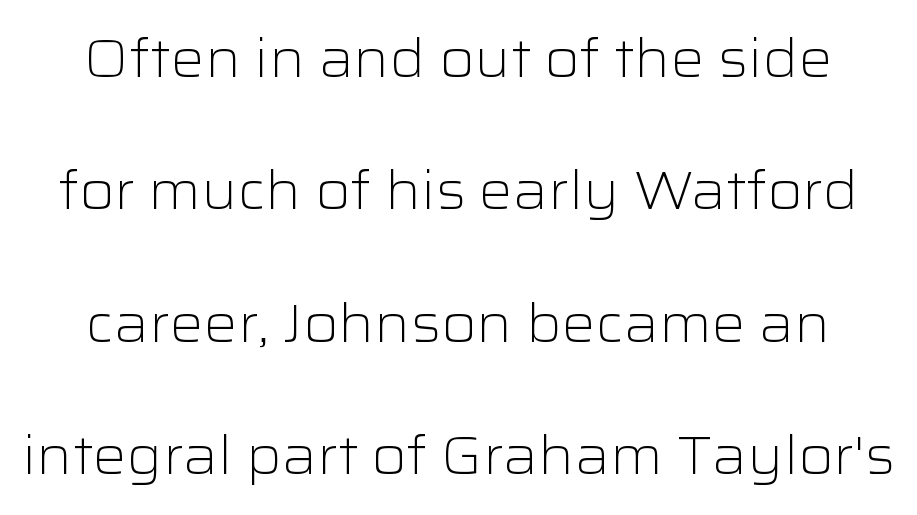
Q: Is the text bold? A: No.
Q: Is the text italic (slanted)? A: No, it is upright.
Q: Is the typeface a serif or a sans-serif typeface? A: Sans-serif.
Q: Is the text underlined? A: No.
Q: How is the paragraph aligned? A: Centered.
Q: Is the spacing between letters normal or unusually wide? A: Normal.
Q: Is the spacing between lines tight, normal or loose? A: Loose.
Q: Width (condensed, normal, or wide)? A: Wide.
Q: Stroke contrast? A: Low.
Q: x-height? A: Medium.
Q: Monospaced? A: No.
